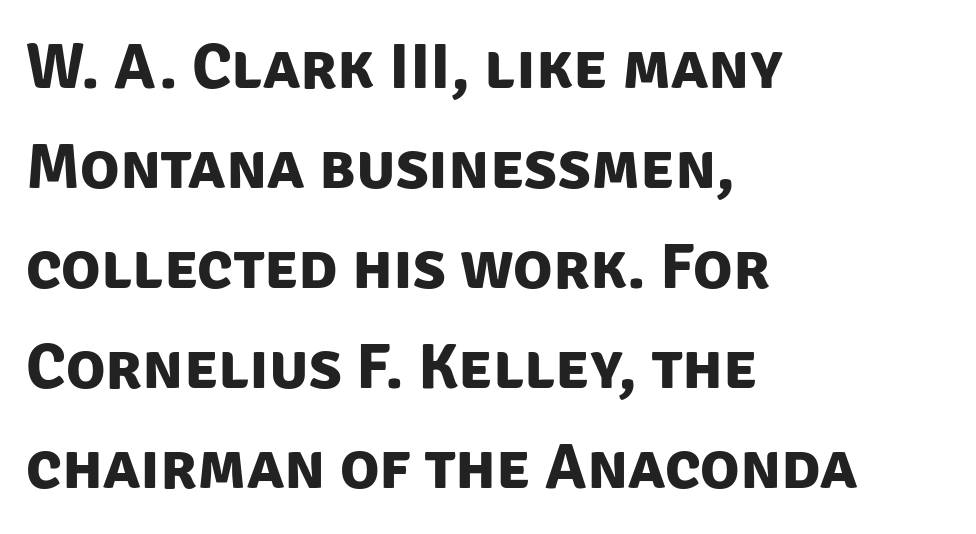
Q: Is the text bold? A: Yes.
Q: Is the typeface a serif or a sans-serif typeface? A: Sans-serif.
Q: Is the text underlined? A: No.
Q: How is the paragraph aligned? A: Left-aligned.
Q: Is the spacing between letters normal or unusually wide? A: Normal.
Q: Is the spacing between lines tight, normal or loose? A: Normal.
Q: Width (condensed, normal, or wide)? A: Normal.
Q: Stroke contrast? A: Low.
Q: x-height? A: Large.
Q: Monospaced? A: No.
